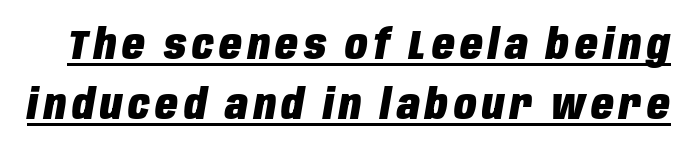
Q: Is the text bold? A: Yes.
Q: Is the text italic (slanted)? A: Yes, it leans right by about 10 degrees.
Q: Is the text underlined? A: Yes.
Q: Is the spacing between lines tight, normal or loose? A: Normal.
Q: Width (condensed, normal, or wide)? A: Condensed.
Q: Stroke contrast? A: Low.
Q: x-height? A: Large.
Q: Monospaced? A: No.
